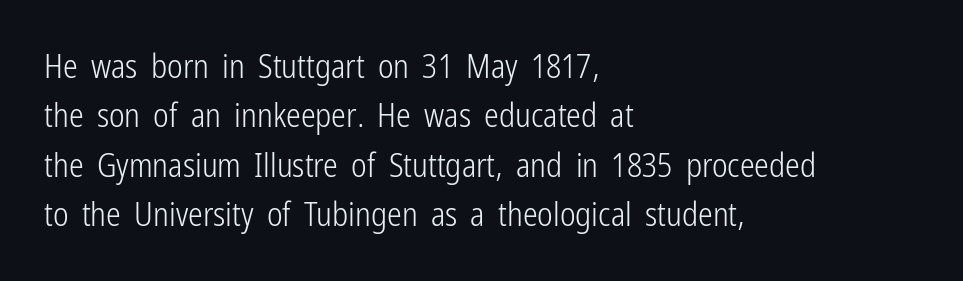
The image shows 33 px light, condensed sans-serif type, upright; set left-aligned, normal line spacing (1.5x), normal letter spacing, not underlined; low stroke contrast and a medium x-height.
